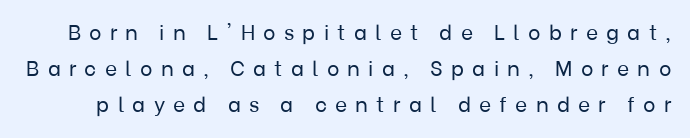
The image shows 21 px text type, upright; set line spacing 1.72x, unusually wide letter spacing (+0.39 em), not underlined.
